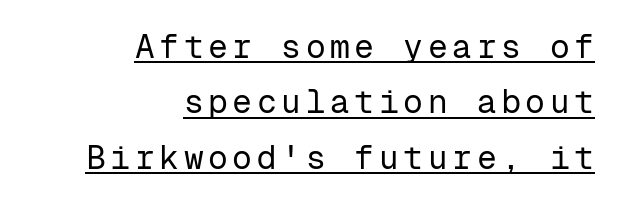
Monospaced: the letters line up in strict vertical columns. This rendering employs a face without finishing strokes, i.e., a sans-serif. Vertical strokes here are truly vertical. The face used here appears with an underline applied. Nothing heavy about these letters — not bold at all. The block of text has a typical density, with ordinary space between rows.
